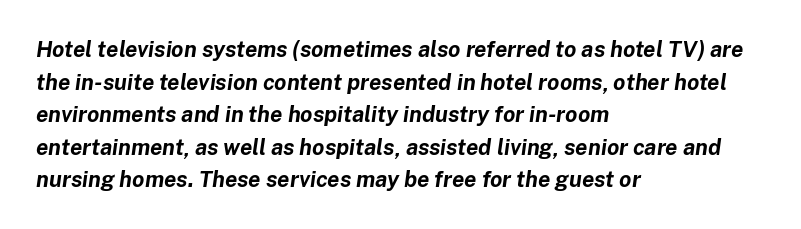
{"italic": "yes", "lean": "right", "slant_degrees": 8, "bold": "yes", "underline": "no", "align": "left", "line_spacing": "normal", "line_spacing_ratio": 1.48, "letter_spacing": "normal", "letter_spacing_em": 0.0, "glyph_px": 22}
